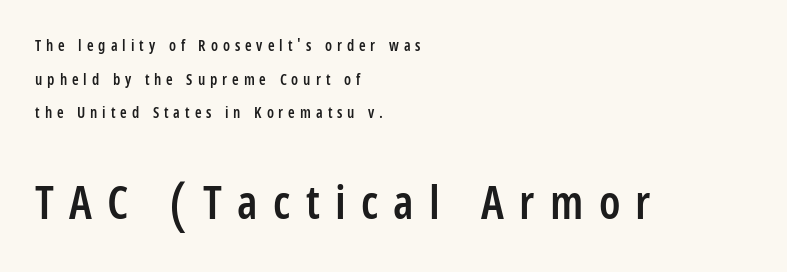
Tracking value appears strongly positive — letters spread wide. A fair bit of extra ink — the face is semibold, not bold. Honestly, the rows look like they've been pulled way apart. Is the lower block the larger one? Yes — the lower block carries the bigger type. The rendering uses natural spacing where letterforms have individual widths. The words here are not underlined.
